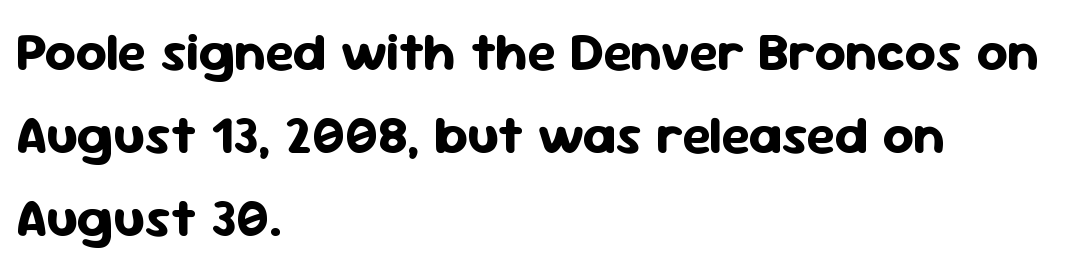
The image shows 54 px bold sans-serif type, upright; set left-aligned, normal line spacing (1.54x), normal letter spacing, not underlined; low stroke contrast and a medium x-height.
